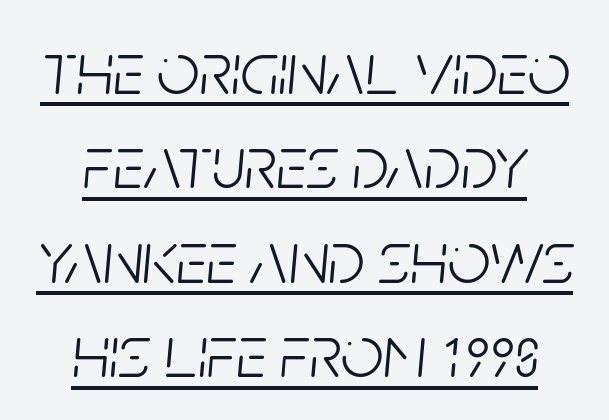
These lines are centered, leaving both edges ragged. This sample uses an oblique cut, with every glyph tilted off the vertical. Each letter keeps its own natural width here, so spacing adapts to shape. Underlining? Definitely there. The letters look calm and open, with moderate or lighter stems. Baseline-to-baseline distance is the conventional proportion of letter height.
